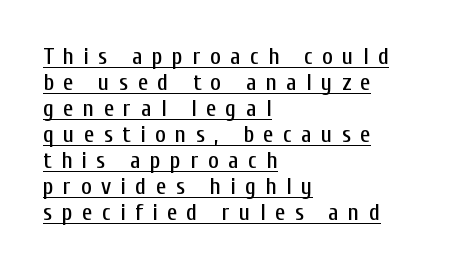
{"italic": "no", "underline": "yes", "align": "left", "line_spacing": "tight", "line_spacing_ratio": 1.13, "letter_spacing": "wide", "letter_spacing_em": 0.41, "glyph_px": 23}
